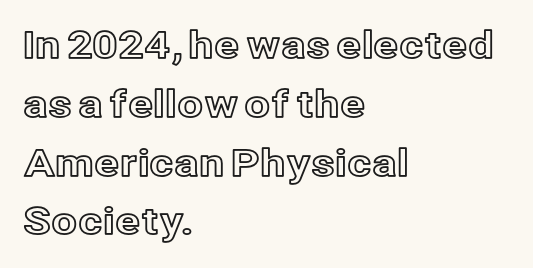
The image shows 37 px text type, upright; set left-aligned, normal line spacing (1.59x), normal letter spacing, not underlined; a medium x-height.
